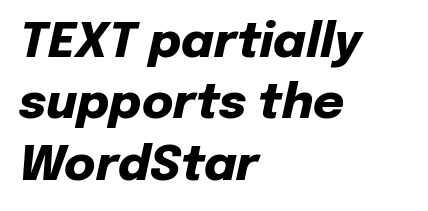
The image shows 48 px heavy type, italic (leaning right); set left-aligned, normal line spacing (1.28x), normal letter spacing, not underlined; low stroke contrast and a medium x-height.
